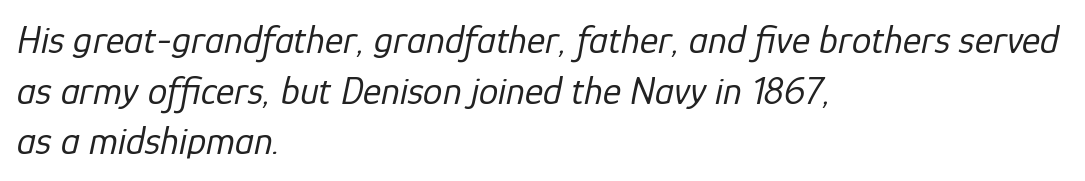
Q: Is the text bold? A: No.
Q: Is the text italic (slanted)? A: Yes, it leans right by about 12 degrees.
Q: Is the text underlined? A: No.
Q: How is the paragraph aligned? A: Left-aligned.
Q: Is the spacing between letters normal or unusually wide? A: Normal.
Q: Is the spacing between lines tight, normal or loose? A: Normal.
Q: Width (condensed, normal, or wide)? A: Normal.
Q: Stroke contrast? A: Low.
Q: x-height? A: Medium.
Q: Monospaced? A: No.
